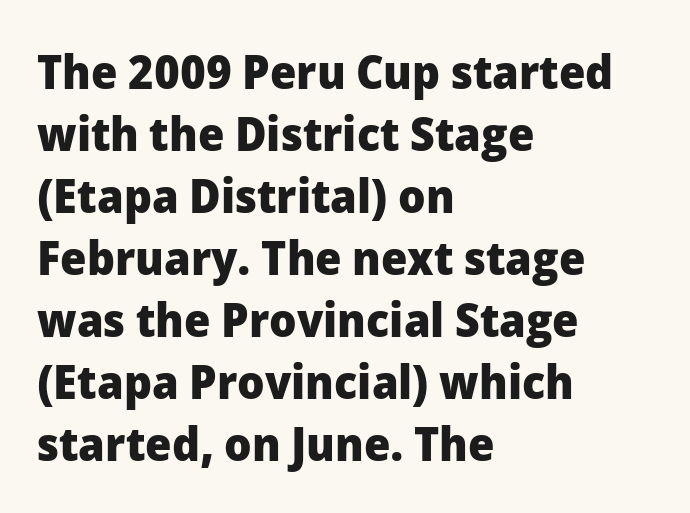
{"serif": "no", "italic": "no", "bold": "yes", "weight": "heavy", "width": "normal", "stroke_contrast": "low", "x_height": "medium", "monospaced": "no", "underline": "no", "align": "left", "line_spacing": "normal", "line_spacing_ratio": 1.29, "letter_spacing": "normal", "letter_spacing_em": 0.0, "glyph_px": 48}
